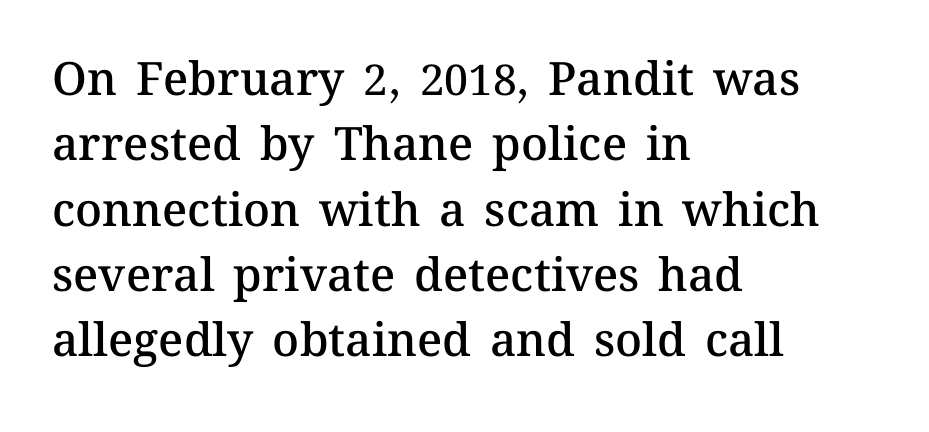
Letters rest on an invisible, unmarked baseline. No italicization has been applied; the sample stays upright. A student would call this left alignment; a typographer would say flush left, rag right. Each new line begins a customary step beneath the previous one. Compared with an ordinary text face, these strokes are moderately heavier — a semibold.
